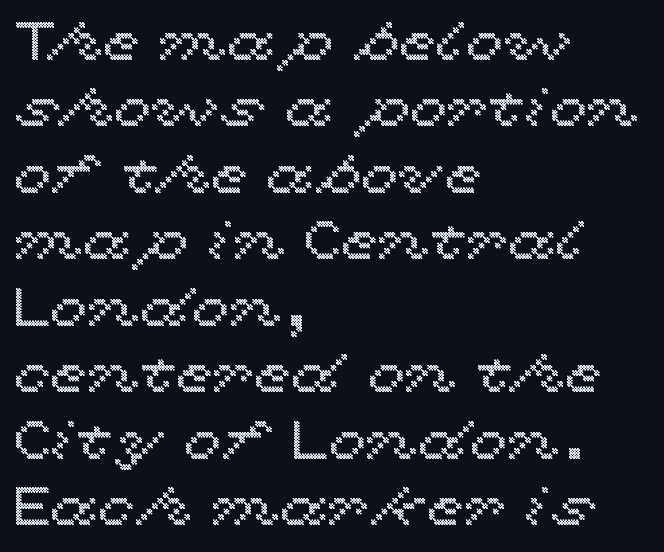
Underlining? Definitely not there. The type is set solid horizontally, with unmodified tracking. Line beginnings align vertically; line endings do not.
